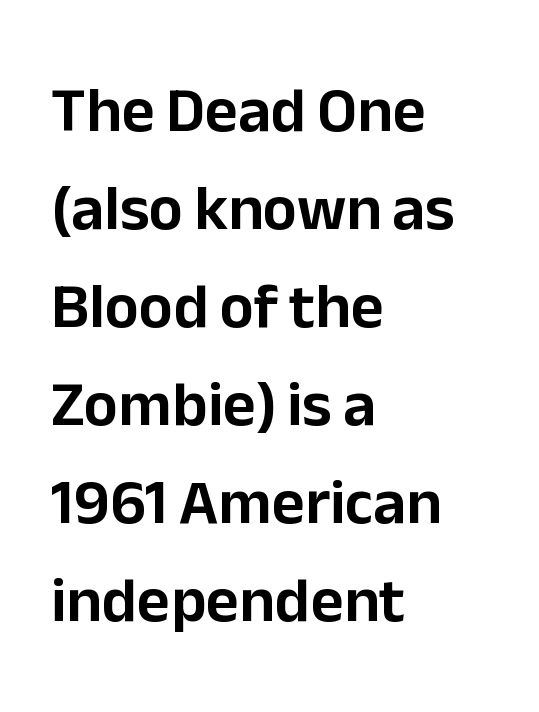
{"serif": "no", "italic": "no", "width": "normal", "stroke_contrast": "low", "x_height": "medium", "monospaced": "no", "underline": "no", "align": "left", "line_spacing": "normal", "line_spacing_ratio": 1.53, "letter_spacing": "normal", "letter_spacing_em": 0.0, "glyph_px": 64}
